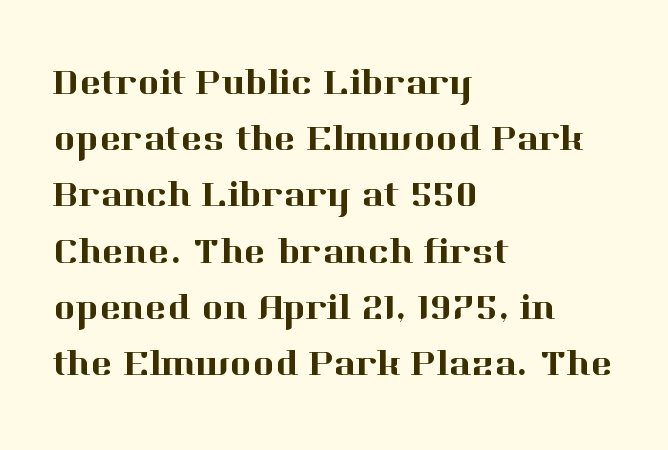
Quick note: not italic, upright. The letters carry serifs — small finishing strokes at the ends of their stems. Check the space under the baseline: it is left empty. In CSS terms this would be text-align: left. Normally led — the rows are evenly, conventionally spaced. Is this a fixed-width face? No — the glyphs have proportional, varying widths.
